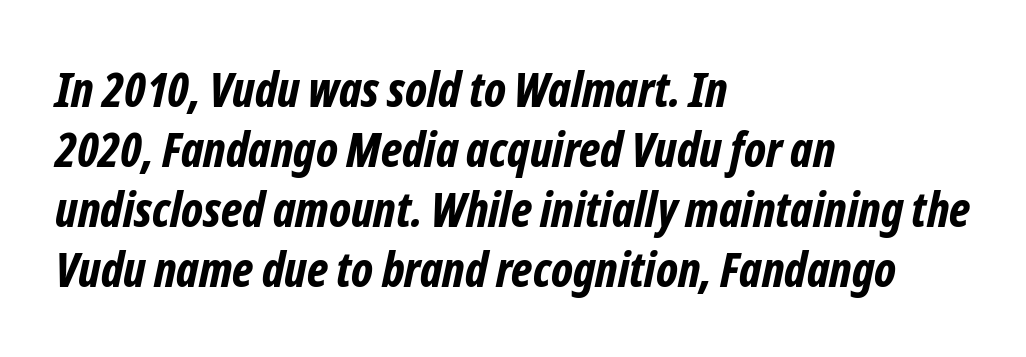
Q: Is the text bold? A: Yes.
Q: Is the text italic (slanted)? A: Yes, it leans right by about 12 degrees.
Q: Is the text underlined? A: No.
Q: How is the paragraph aligned? A: Left-aligned.
Q: Is the spacing between letters normal or unusually wide? A: Normal.
Q: Is the spacing between lines tight, normal or loose? A: Normal.
Q: Width (condensed, normal, or wide)? A: Condensed.
Q: Stroke contrast? A: Low.
Q: x-height? A: Medium.
Q: Monospaced? A: No.
